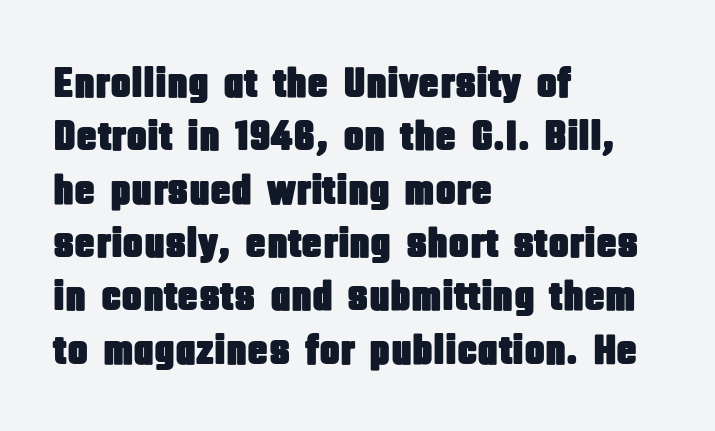
The image shows 43 px condensed sans-serif type, upright; set left-aligned, line spacing 1.24x, normal letter spacing, not underlined; low stroke contrast and a large x-height.
